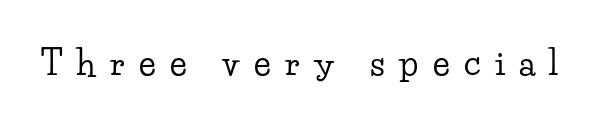
Caption: expanded tracking, letters set apart. Unlike italic type, these characters show no tilt at all. Looks like regular typesetting: each glyph gets only the width it needs. Words float on clear page, feet unadorned. Serifs: yes, visible at the terminals of the letterforms.
